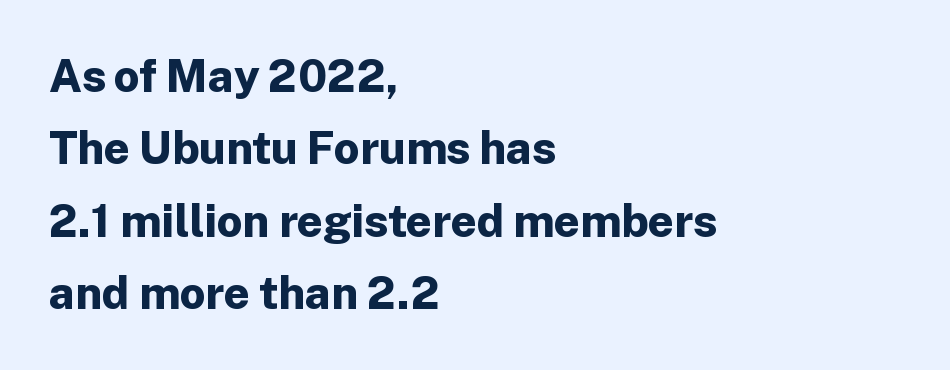
Decoration check: the copy has no underline. The characters look thick and weighty, a clear bold. What kind of face is this? One without serifs — a sans. Here the designer chose a conventional face with non-uniform glyph widths. What's the leading like? Ordinary, nothing unusual. Short and long lines alike share a common starting point at left.
